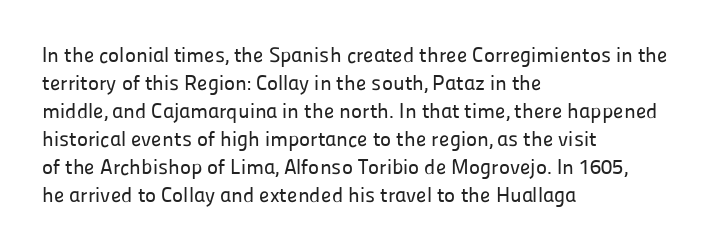
If you measured baseline to baseline, you'd find a middling distance. Descenders are the only things crossing below the line. The lines in this sample share a left origin and differ only in where they stop. Letter spacing: default. Quick note: not italic, upright.
